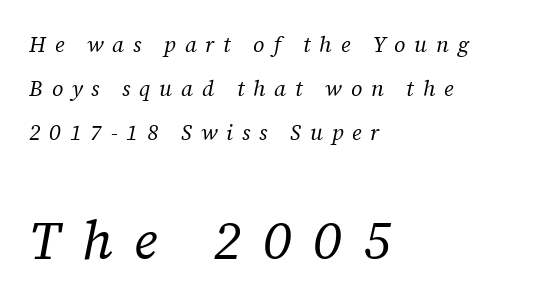
Size contrast runs from small at the top to large at the bottom. Summary of weight: not heavy and not bold. Character widths vary here, with narrow letters taking less room than wide ones. The letterforms stand isolated, each surrounded by extra space.
